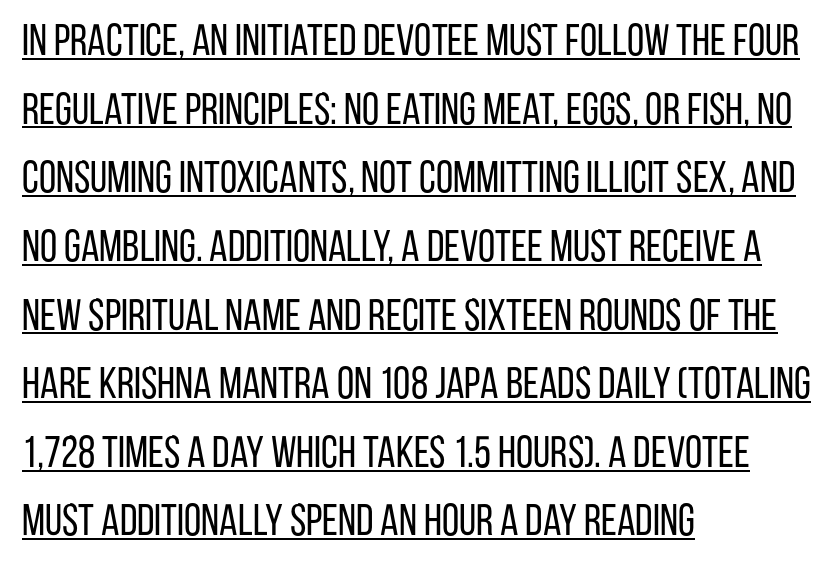
The image shows 44 px regular-weight, condensed sans-serif type, upright; set left-aligned, normal line spacing (1.56x), normal letter spacing, underlined; low stroke contrast and a large x-height.
